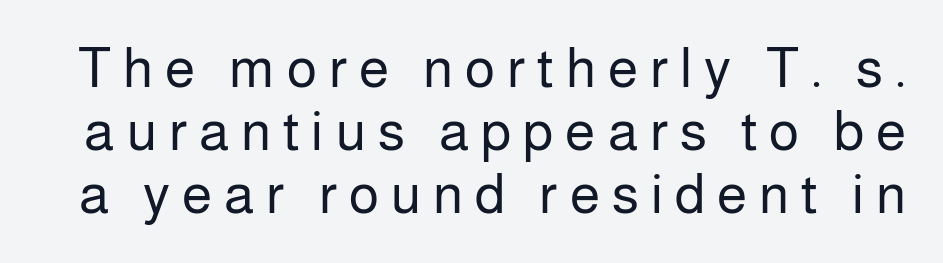
Posture: straight, roman, zero tilt. The type is letterspaced generously, with wide tracking. A clean baseline with only descenders dipping below it. Baseline-to-baseline distance is barely more than the letter height. No extra ink here — the face is not bold. These lines are composed in type without serifs.
